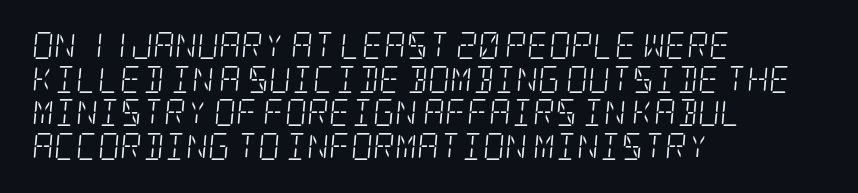
Bare-footed words on every line. The passage shown leans; its letterforms are oblique. Compared with a typical body face, this is equally light or lighter still. Horizontally, the lines are justified to the leading edge only. Letter spacing: default. Rows of type keep a routine distance in the vertical direction.
